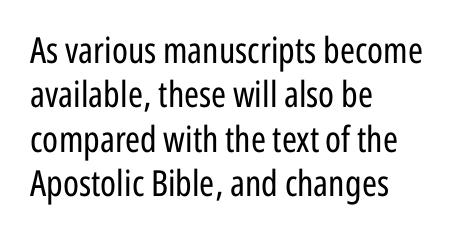
The image shows 36 px regular-weight, condensed sans-serif type, upright; set left-aligned, line spacing 1.23x, normal letter spacing, not underlined; low stroke contrast and a medium x-height.
